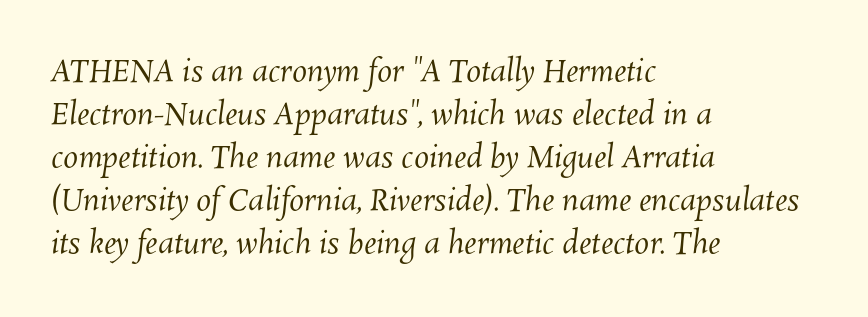
Q: Is the text bold? A: No.
Q: Is the text underlined? A: No.
Q: How is the paragraph aligned? A: Left-aligned.
Q: Is the spacing between letters normal or unusually wide? A: Normal.
Q: Is the spacing between lines tight, normal or loose? A: Normal.
Q: Width (condensed, normal, or wide)? A: Normal.
Q: Stroke contrast? A: Medium.
Q: x-height? A: Medium.
Q: Monospaced? A: No.
